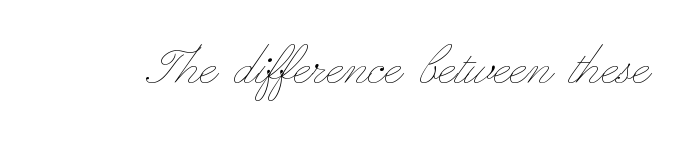
{"bold": "no", "weight": "thin", "width": "wide", "stroke_contrast": "low", "x_height": "small", "monospaced": "no", "underline": "no", "letter_spacing": "normal", "letter_spacing_em": 0.0, "glyph_px": 62}
